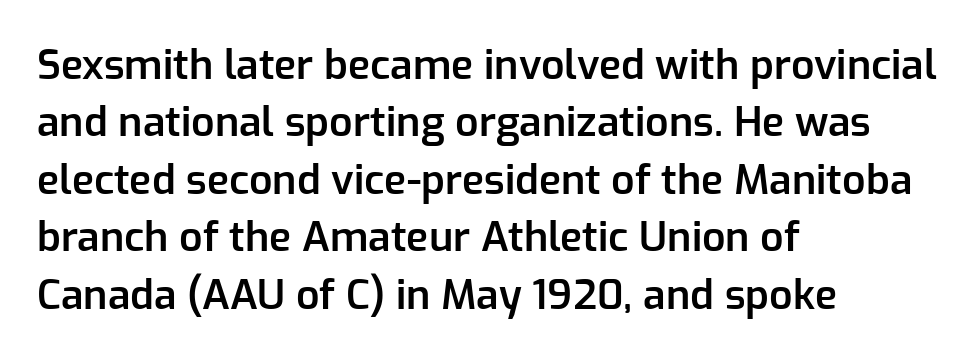
The image shows 41 px semibold sans-serif type, upright; set left-aligned, normal line spacing (1.4x), normal letter spacing, not underlined; low stroke contrast and a medium x-height.
